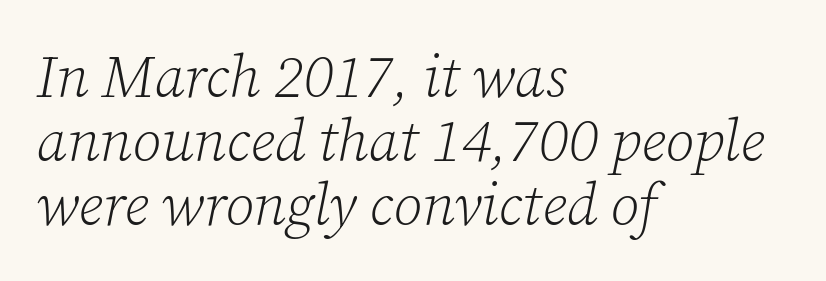
Q: Is the text bold? A: No.
Q: Is the text italic (slanted)? A: Yes, it leans right by about 12 degrees.
Q: Is the typeface a serif or a sans-serif typeface? A: Serif.
Q: Is the text underlined? A: No.
Q: How is the paragraph aligned? A: Left-aligned.
Q: Is the spacing between letters normal or unusually wide? A: Normal.
Q: Is the spacing between lines tight, normal or loose? A: Tight.
Q: Width (condensed, normal, or wide)? A: Normal.
Q: Stroke contrast? A: Low.
Q: x-height? A: Medium.
Q: Monospaced? A: No.
